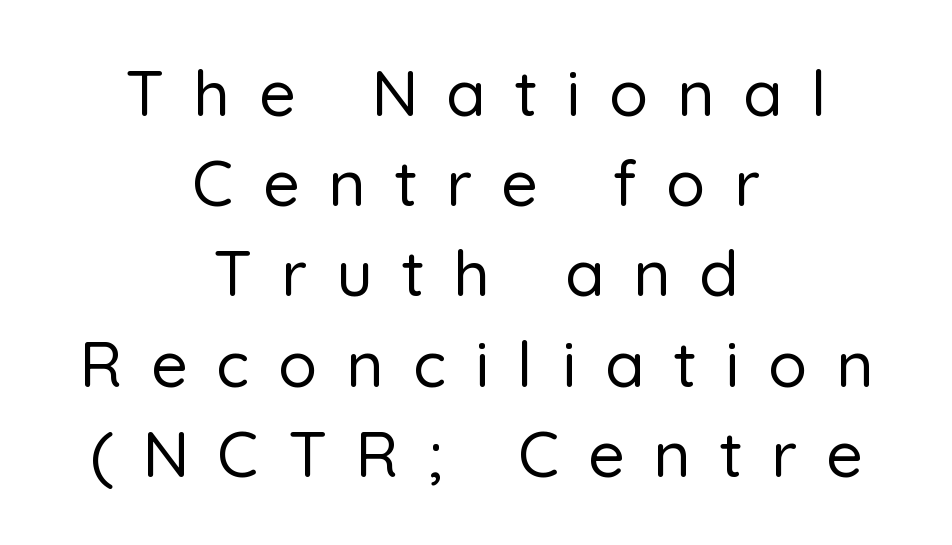
Q: Is the text italic (slanted)? A: No, it is upright.
Q: Is the typeface a serif or a sans-serif typeface? A: Sans-serif.
Q: Is the text underlined? A: No.
Q: How is the paragraph aligned? A: Centered.
Q: Is the spacing between letters normal or unusually wide? A: Unusually wide.
Q: Is the spacing between lines tight, normal or loose? A: Normal.
Q: Width (condensed, normal, or wide)? A: Normal.
Q: Stroke contrast? A: Low.
Q: x-height? A: Medium.
Q: Monospaced? A: No.
